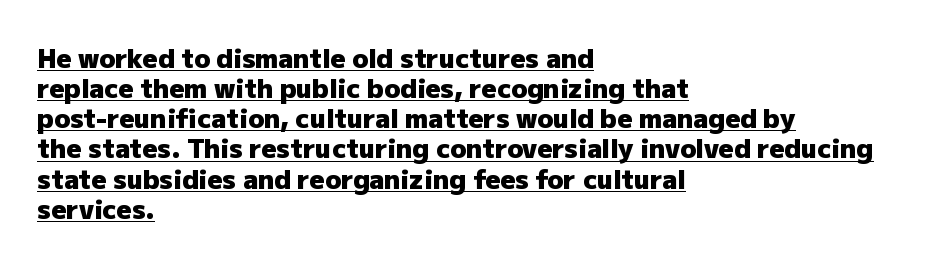
The image shows 26 px bold type, upright; set left-aligned, line spacing 1.16x, normal letter spacing, underlined.
